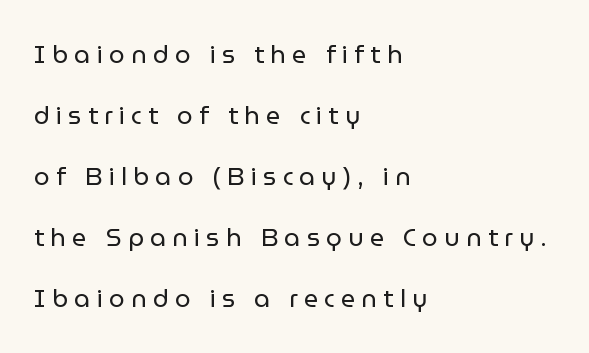
Where is the straight margin? On the left. The type is letterspaced generously, with wide tracking. Airy leading. Check under the words: just untouched page.
